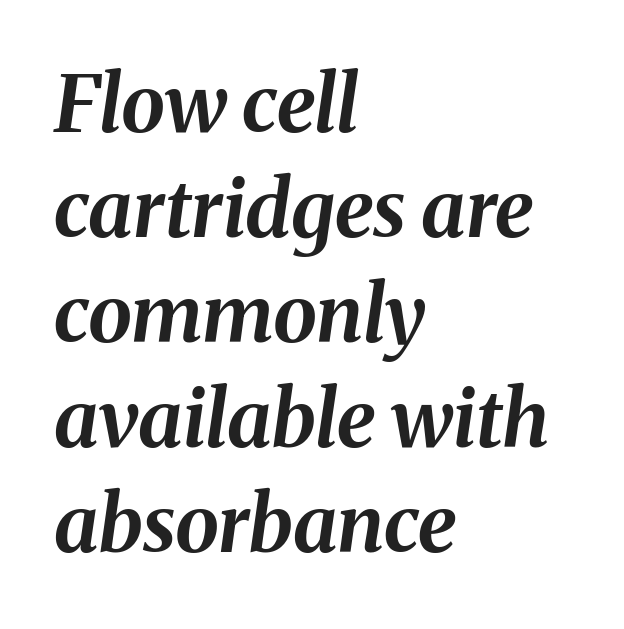
Spacing between characters is what you'd get straight out of the box. Type without underlining. The typesetter chose a ragged-right arrangement here. Notice how the stems are inclined rather than vertical — that's the hallmark of italics.
